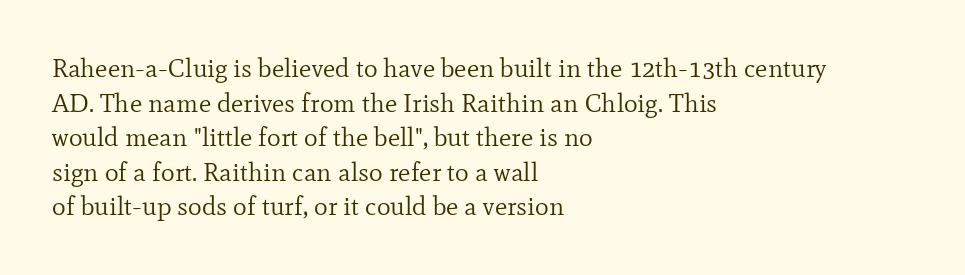
{"italic": "no", "bold": "no", "underline": "no", "align": "left", "line_spacing": "normal", "line_spacing_ratio": 1.33, "letter_spacing": "normal", "letter_spacing_em": 0.0, "glyph_px": 26}
